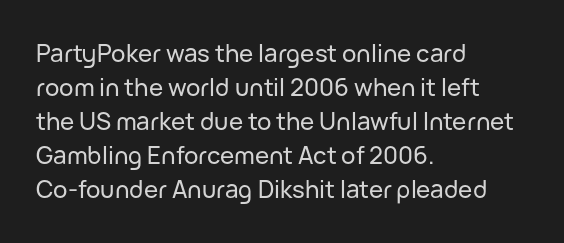
The image shows 24 px text type, upright; set left-aligned, normal line spacing (1.42x), normal letter spacing, not underlined.
